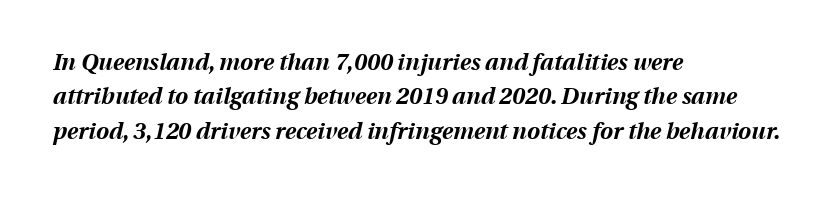
In terms of posture, this sample is oblique. The space between consecutive lines is moderate. Only glyphs here, with clear space below each row. No extra tracking has been applied to these lines.
